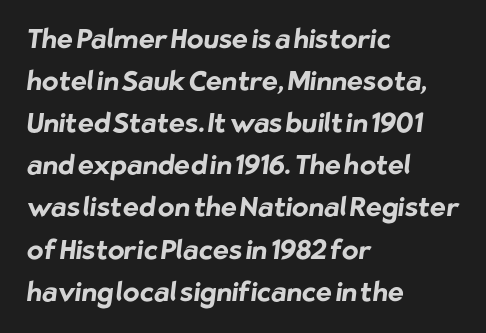
Q: Is the text bold? A: Yes.
Q: Is the text underlined? A: No.
Q: How is the paragraph aligned? A: Left-aligned.
Q: Is the spacing between letters normal or unusually wide? A: Normal.
Q: Is the spacing between lines tight, normal or loose? A: Normal.
